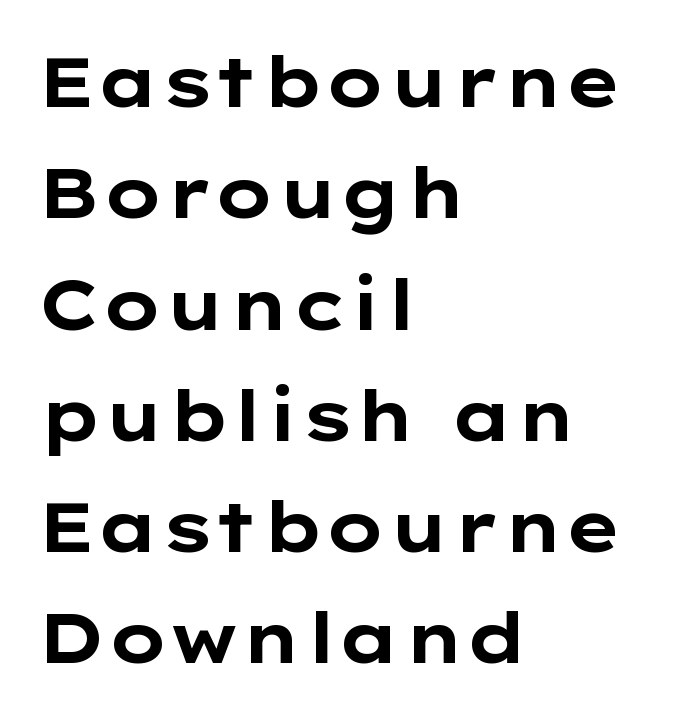
Leftover space on each line is placed entirely after the last word. Pretty heavy lettering here — definitely bold. Is there any slant? The stems are plumb. Successive baselines arrive at the customary interval. This sample uses plain, unmodified letter spacing.
